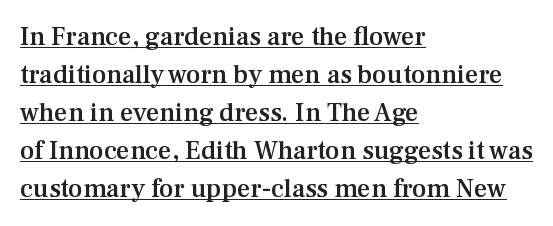
{"italic": "no", "bold": "semi", "underline": "yes", "align": "left", "line_spacing": "normal", "line_spacing_ratio": 1.46, "letter_spacing": "normal", "letter_spacing_em": 0.0, "glyph_px": 26}
